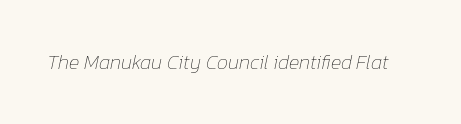
Words appear dense and cohesive because spacing is normal. The area under the type is left untouched. The strokes are not fattened; the text isn't bold. The whole block is typeset with a tilt.
